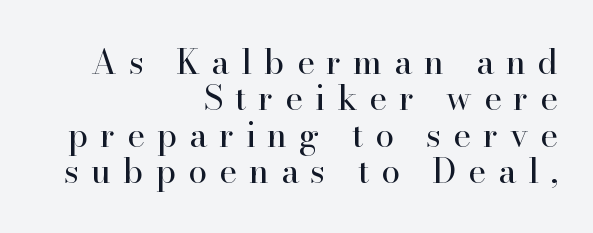
The image shows 34 px regular-weight serif type, upright; set right-aligned, tight line spacing (1.07x), unusually wide letter spacing (+0.35 em), not underlined; high stroke contrast and a small x-height.
